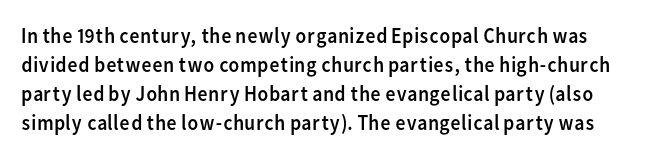
{"italic": "no", "bold": "no", "underline": "no", "line_spacing": "normal", "line_spacing_ratio": 1.32, "letter_spacing": "normal", "letter_spacing_em": 0.0, "glyph_px": 22}
